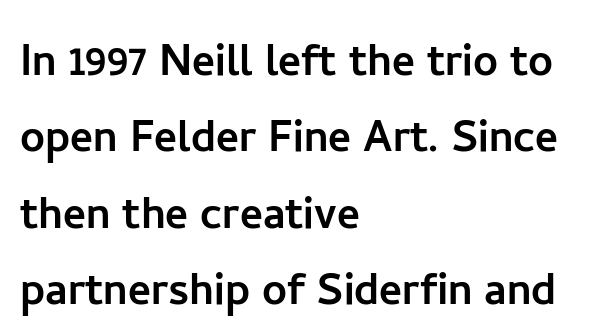
The image shows 55 px sans-serif type, upright; set left-aligned, normal line spacing (1.39x), normal letter spacing, not underlined; low stroke contrast and a medium x-height.
